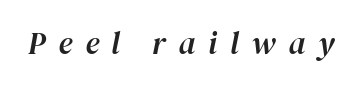
{"italic": "yes", "lean": "right", "slant_degrees": 12, "width": "normal", "stroke_contrast": "high", "x_height": "medium", "monospaced": "no", "underline": "no", "letter_spacing": "wide", "letter_spacing_em": 0.41, "glyph_px": 31}
